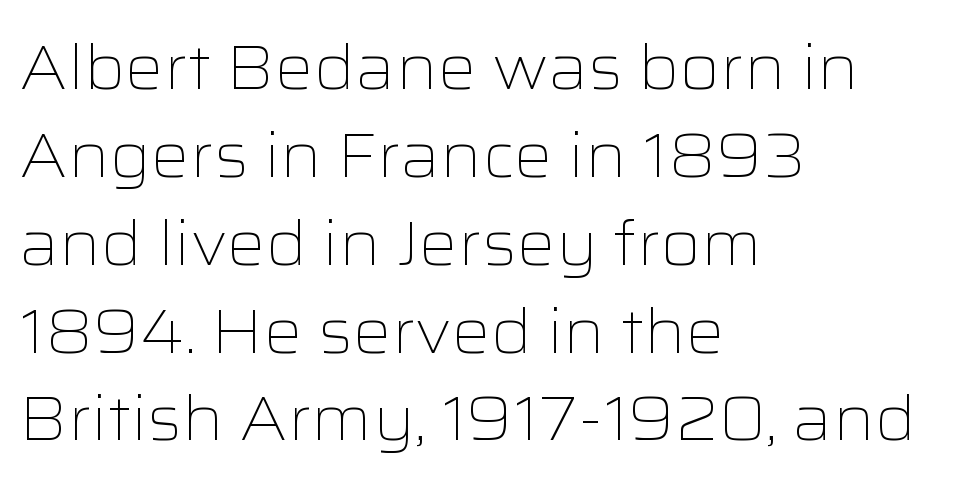
Q: Is the text bold? A: No.
Q: Is the text italic (slanted)? A: No, it is upright.
Q: Is the typeface a serif or a sans-serif typeface? A: Sans-serif.
Q: Is the text underlined? A: No.
Q: How is the paragraph aligned? A: Left-aligned.
Q: Is the spacing between letters normal or unusually wide? A: Normal.
Q: Is the spacing between lines tight, normal or loose? A: Normal.
Q: Width (condensed, normal, or wide)? A: Wide.
Q: Stroke contrast? A: Low.
Q: x-height? A: Medium.
Q: Monospaced? A: No.
